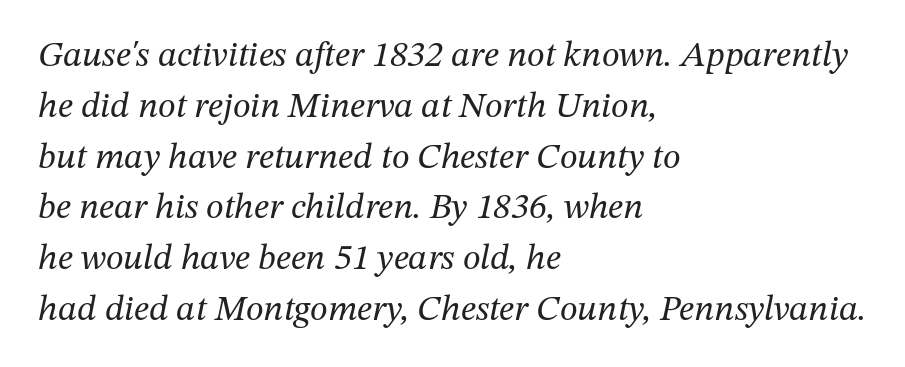
The image shows 36 px regular-weight serif type, italic (leaning right); set left-aligned, normal line spacing (1.41x), normal letter spacing, not underlined; medium stroke contrast and a medium x-height.
